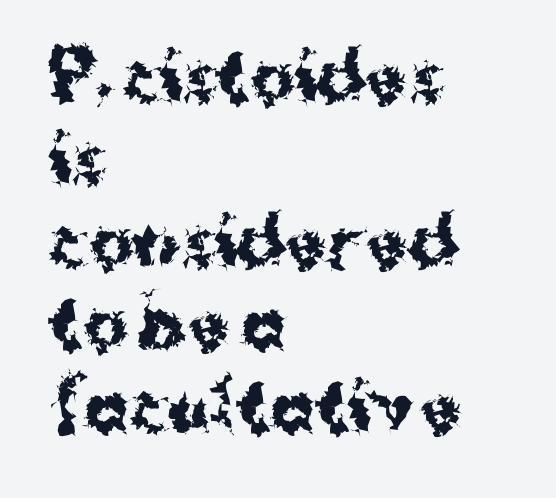
{"serif": "no", "italic": "no", "bold": "yes", "weight": "bold", "width": "normal", "stroke_contrast": "medium", "x_height": "medium", "monospaced": "no", "underline": "no", "align": "left", "line_spacing_ratio": 1.23, "letter_spacing": "normal", "letter_spacing_em": 0.0, "glyph_px": 67}
